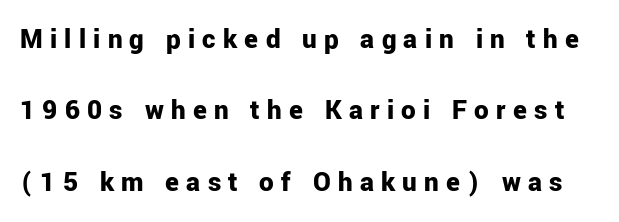
The image shows 29 px bold sans-serif type, upright; set loose line spacing (2.46x), unusually wide letter spacing (+0.25 em), not underlined; low stroke contrast and a medium x-height.
